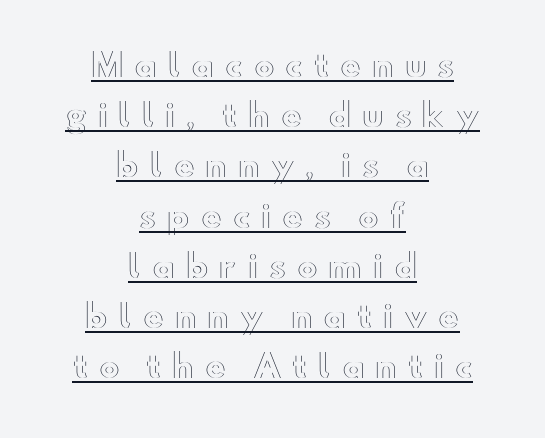
{"italic": "no", "width": "wide", "x_height": "small", "monospaced": "no", "underline": "yes", "align": "center", "line_spacing": "normal", "line_spacing_ratio": 1.62, "letter_spacing": "wide", "letter_spacing_em": 0.35, "glyph_px": 31}
